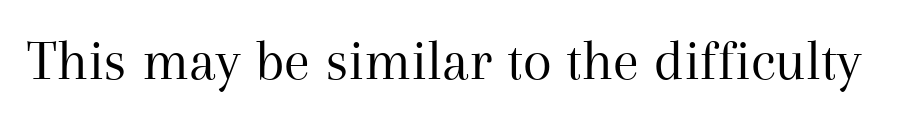
Think standard paragraph weight, or any step lighter than that. Each row of text sits above clean, open space. Nothing unusual about the tracking: characters are spaced as the font intends. If you drew a line through each stem, it would be perfectly vertical. Character widths vary here, with narrow letters taking less room than wide ones.
